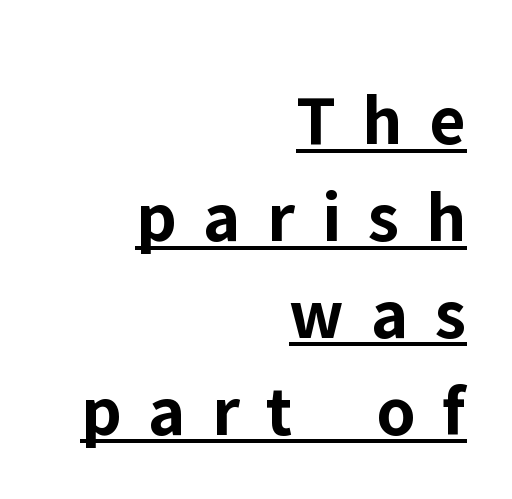
{"serif": "no", "italic": "no", "bold": "yes", "weight": "bold", "width": "normal", "stroke_contrast": "low", "x_height": "medium", "monospaced": "no", "underline": "yes", "align": "right", "line_spacing": "normal", "line_spacing_ratio": 1.31, "letter_spacing": "wide", "letter_spacing_em": 0.36, "glyph_px": 74}
